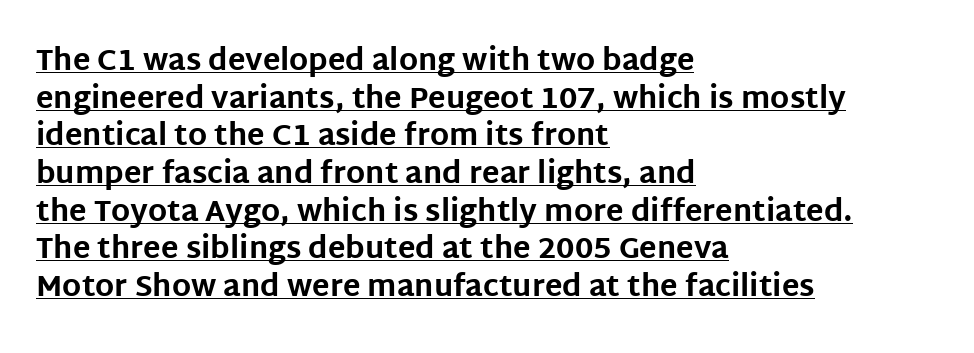
The image shows 29 px bold sans-serif type, upright; set left-aligned, normal line spacing (1.3x), normal letter spacing, underlined; low stroke contrast and a large x-height.
